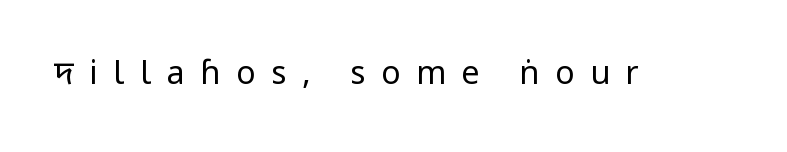
The glyphs in this specimen are sans serif. Tracking here is generous; glyphs stand well apart from one another. The face looks like a standard text weight, possibly lighter. The font's upright variant was chosen for this text.
